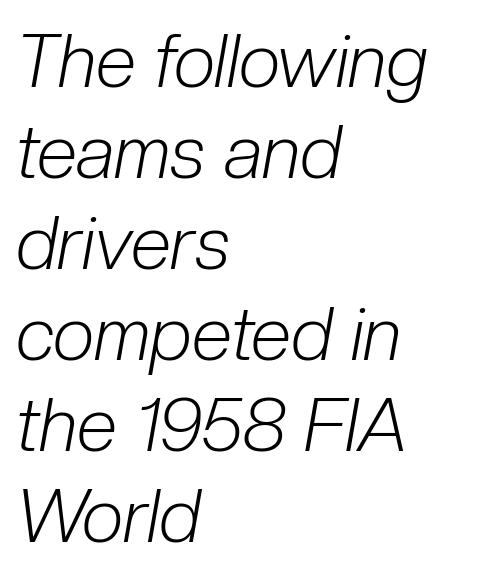
{"italic": "yes", "lean": "right", "slant_degrees": 10, "bold": "no", "weight": "light", "width": "condensed", "stroke_contrast": "low", "x_height": "medium", "monospaced": "no", "underline": "no", "align": "left", "line_spacing_ratio": 1.23, "letter_spacing": "normal", "letter_spacing_em": 0.0, "glyph_px": 74}
